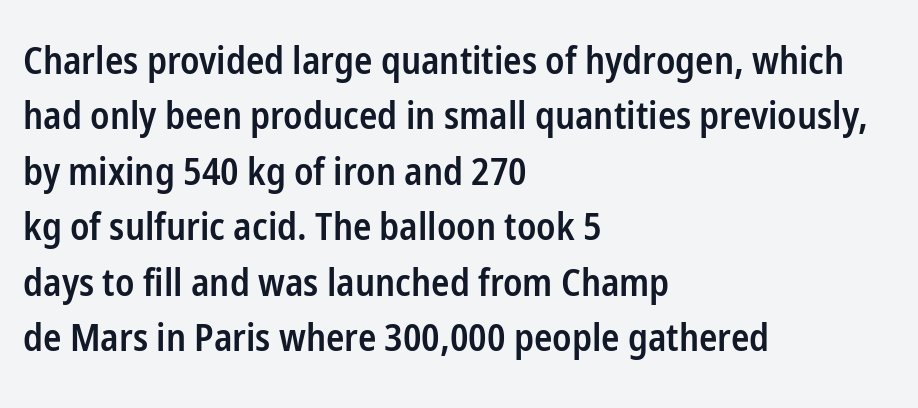
Q: Is the text bold? A: Semi-bold.
Q: Is the text italic (slanted)? A: No, it is upright.
Q: Is the typeface a serif or a sans-serif typeface? A: Sans-serif.
Q: Is the text underlined? A: No.
Q: How is the paragraph aligned? A: Left-aligned.
Q: Is the spacing between letters normal or unusually wide? A: Normal.
Q: Is the spacing between lines tight, normal or loose? A: Normal.
Q: Width (condensed, normal, or wide)? A: Condensed.
Q: Stroke contrast? A: Low.
Q: x-height? A: Medium.
Q: Monospaced? A: No.
